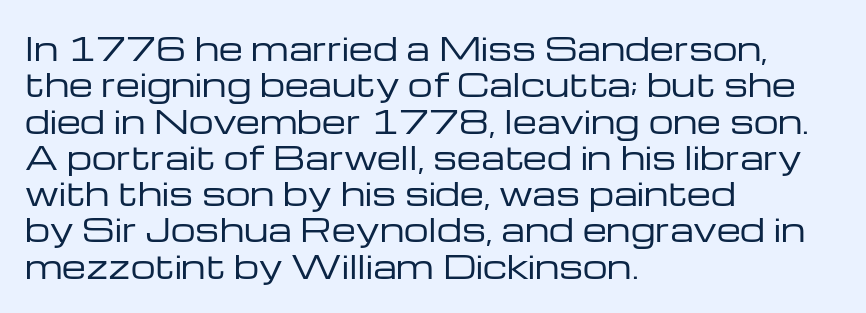
This rendering employs a face without finishing strokes, i.e., a sans-serif. Proportional: the letters do not fall into vertical columns. Compared with a typical body face, this is equally light or lighter still. Caption: standard tracking, unaltered. Does the copy run flush right? No — it runs flush left.
